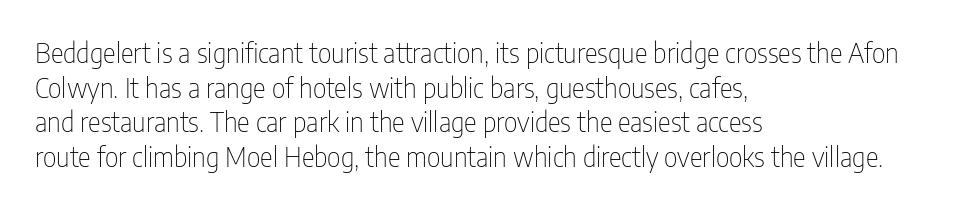
The image shows 27 px text type, upright; set left-aligned, normal line spacing (1.28x), normal letter spacing, not underlined.
